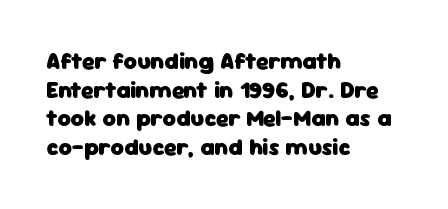
In CSS terms this would be text-align: left. On the weight axis this lands at bold, roughly 700. No word sits above an underline. Regarding leading, the lines here are spaced in the standard way. Quick note: not italic, upright. Glyph-to-glyph distance matches everyday printed text.
